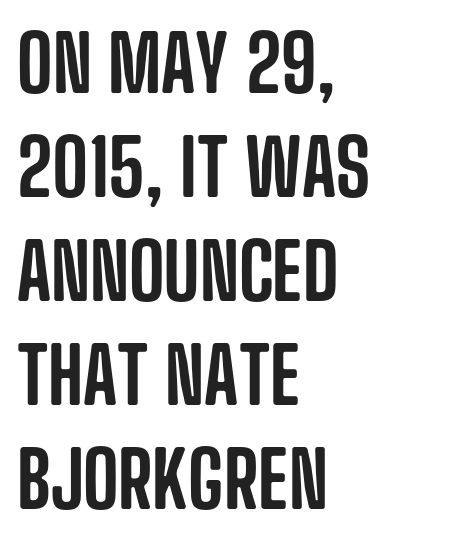
The face used here is a sans, in the tradition of grotesques and geometrics. Each word holds together tightly as a unit, with standard inter-letter gaps. Does the leading feel generous? No, just average. Unmarked baselines from the first word to the last. Looks like regular typesetting: each glyph gets only the width it needs.
